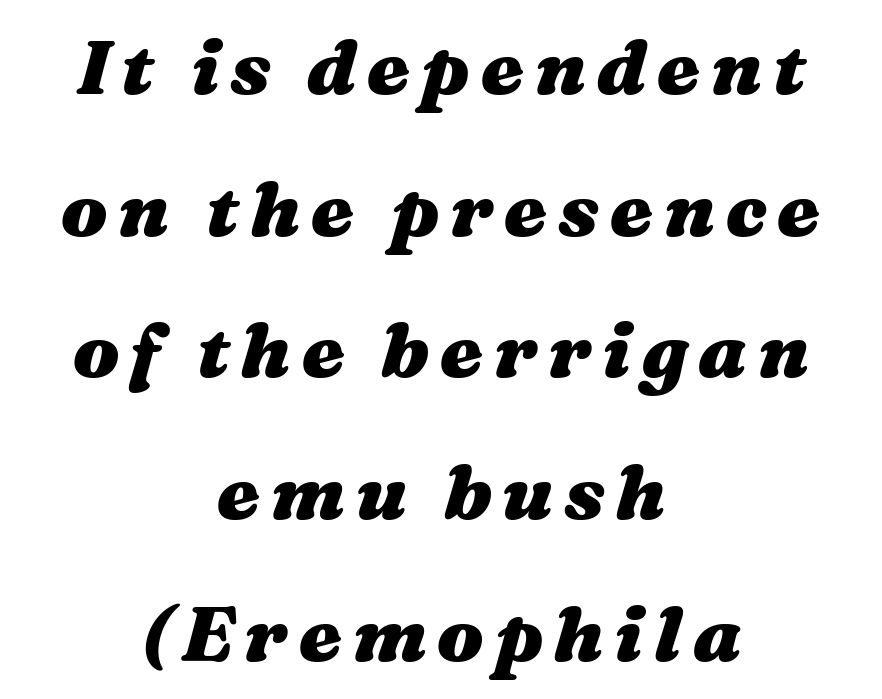
The image shows 77 px heavy, wide type, italic (leaning right); set centered, line spacing 1.84x, not underlined; medium stroke contrast and a medium x-height.
